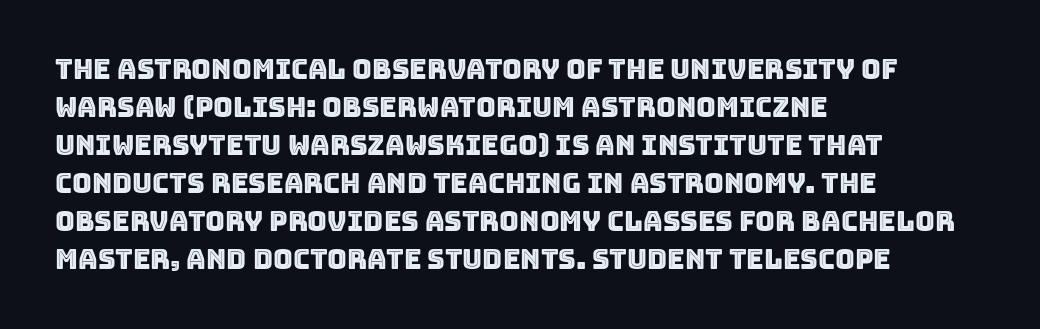
Every stem runs plumb, perpendicular to the baseline. No extra tracking has been applied to these lines. Students, observe: this is what conventionally led text looks like. The rendering anchors every line to the left-hand side. Just letters on the line, the space beneath them empty.
